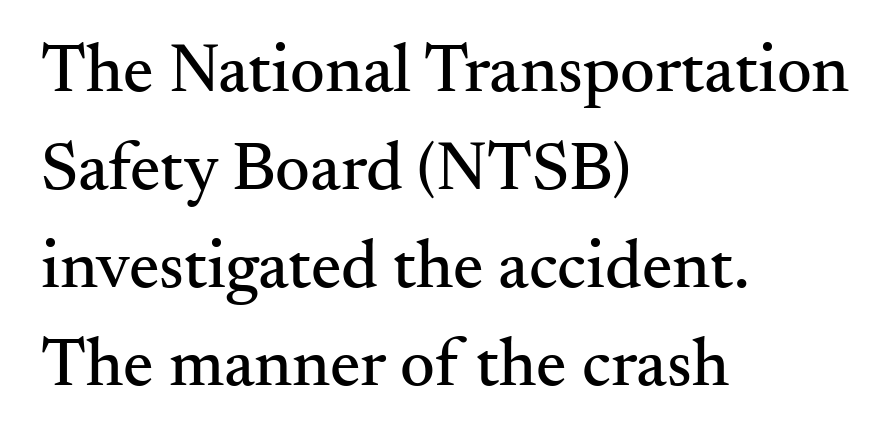
The face used here is proportionally spaced, like ordinary book or web type. Type style note: has serifs. Glance below the letters and you will spot only blank space. You could call the tracking neutral — neither tight nor loose.
